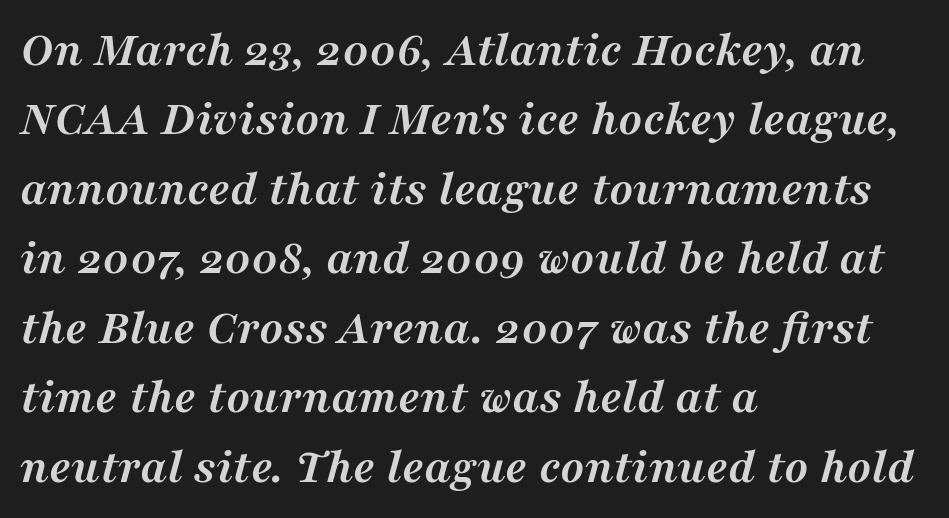
{"serif": "yes", "italic": "yes", "lean": "right", "slant_degrees": 16, "bold": "yes", "weight": "semibold", "width": "normal", "stroke_contrast": "medium", "x_height": "medium", "monospaced": "no", "underline": "no", "align": "left", "line_spacing": "normal", "line_spacing_ratio": 1.39, "letter_spacing": "normal", "letter_spacing_em": 0.0, "glyph_px": 50}
